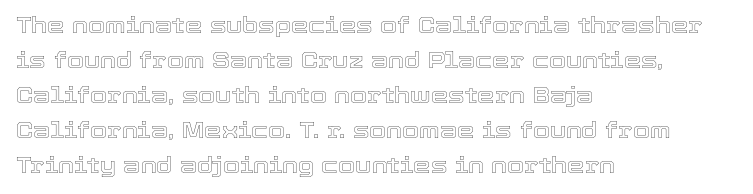
The image shows 22 px text type, upright; set left-aligned, normal line spacing (1.59x), normal letter spacing, not underlined.
